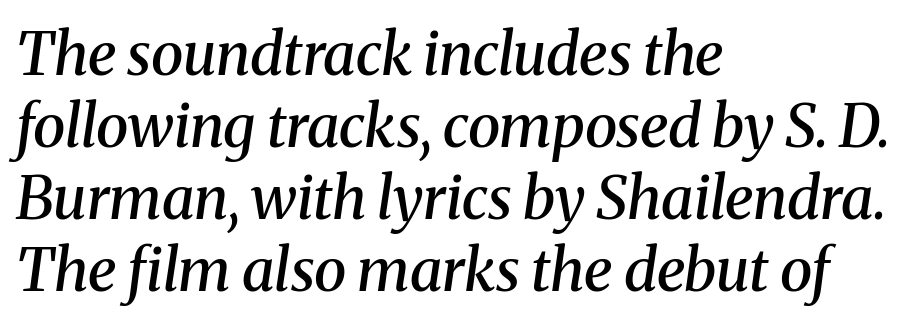
{"serif": "yes", "italic": "yes", "lean": "right", "slant_degrees": 8, "bold": "semi", "weight": "semibold", "width": "normal", "stroke_contrast": "medium", "x_height": "medium", "monospaced": "no", "underline": "no", "align": "left", "line_spacing_ratio": 1.22, "letter_spacing": "normal", "letter_spacing_em": 0.0, "glyph_px": 59}
